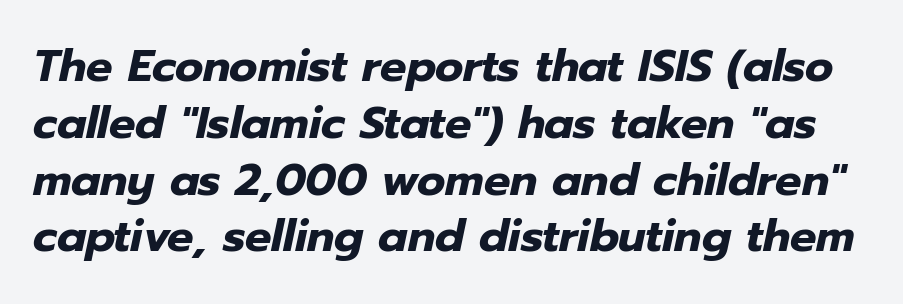
The image shows 44 px heavy type, italic (leaning right); set normal line spacing (1.29x), normal letter spacing, not underlined; low stroke contrast and a medium x-height.
